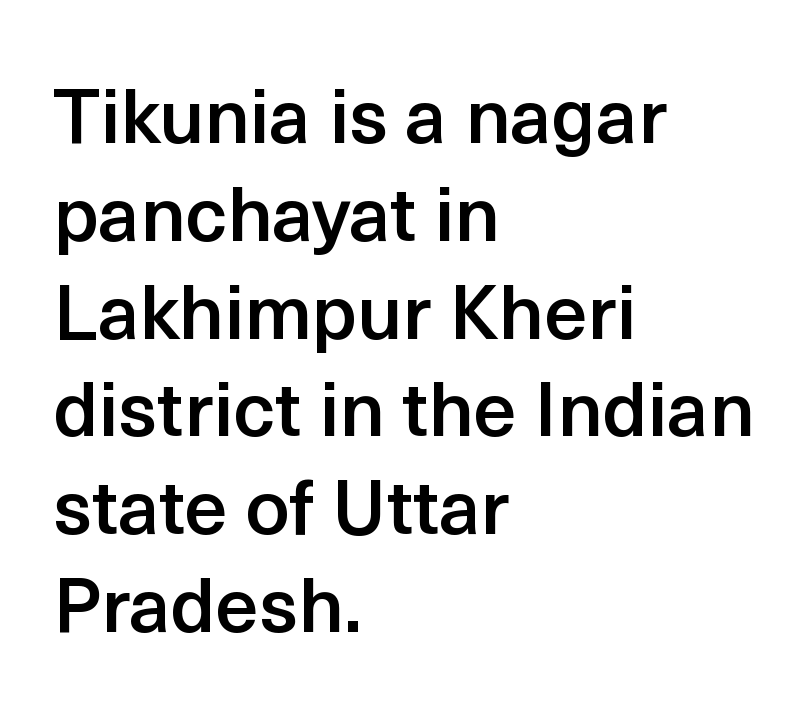
Has an underline been added? It has not. The letters stand straight up with perfectly vertical stems. Notice how the passage keeps a crisp vertical edge on the left only. Do the characters align in a grid? No, the font is proportional.
